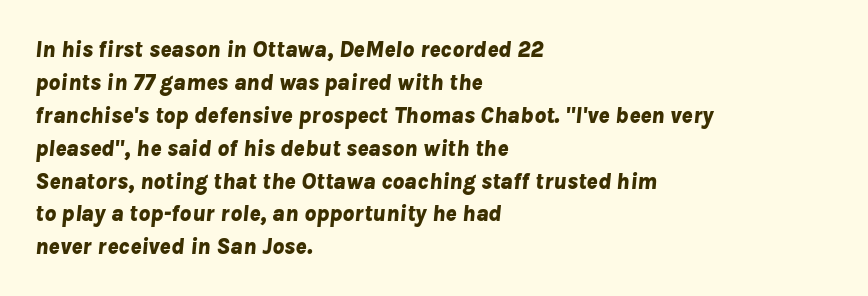
Here the glyphs are tracked normally, forming tight word shapes. Has an underline been added? It has not. Leftover space on each line is placed entirely after the last word. The strokes are fattened all the way to bold. Notice how descenders clear the ascenders below comfortably — that's standard leading.
